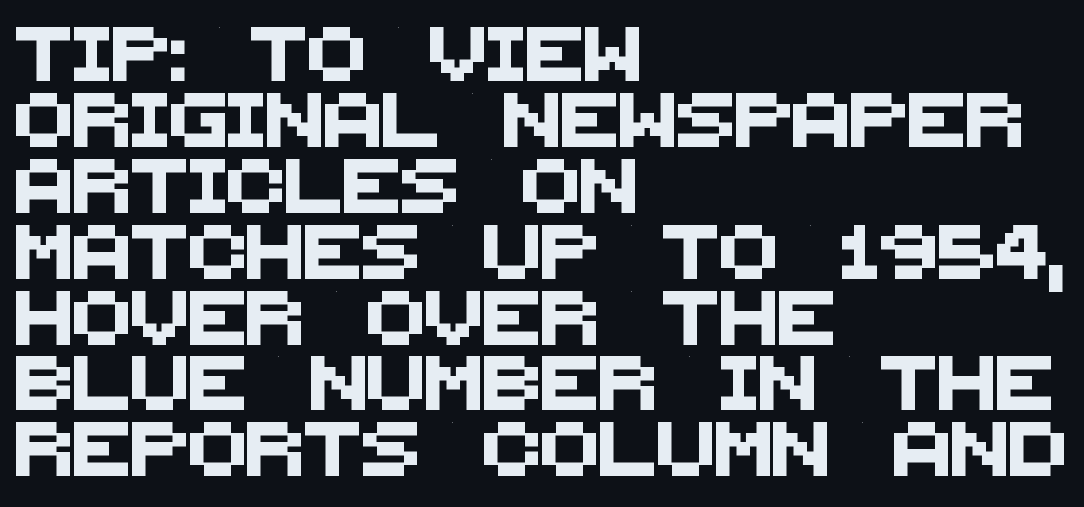
{"serif": "no", "width": "normal", "stroke_contrast": "medium", "x_height": "large", "monospaced": "no", "underline": "no", "align": "left", "line_spacing_ratio": 1.22, "letter_spacing": "normal", "letter_spacing_em": 0.0, "glyph_px": 54}
